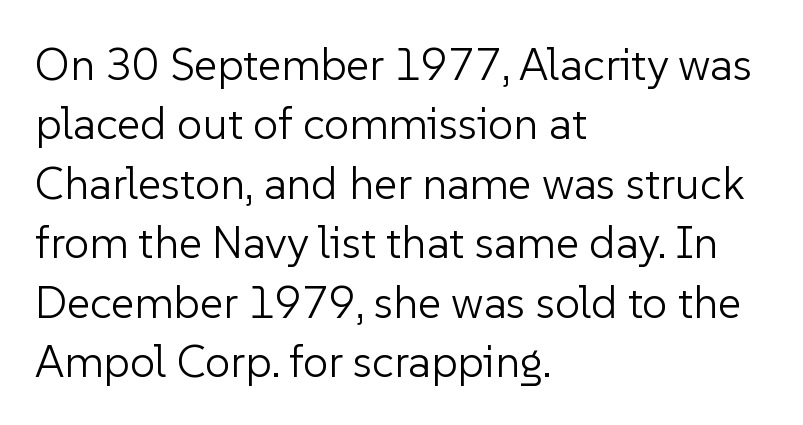
{"serif": "no", "italic": "no", "bold": "no", "weight": "light", "width": "normal", "stroke_contrast": "low", "x_height": "medium", "monospaced": "no", "underline": "no", "align": "left", "line_spacing": "normal", "line_spacing_ratio": 1.32, "letter_spacing": "normal", "letter_spacing_em": 0.0, "glyph_px": 45}
